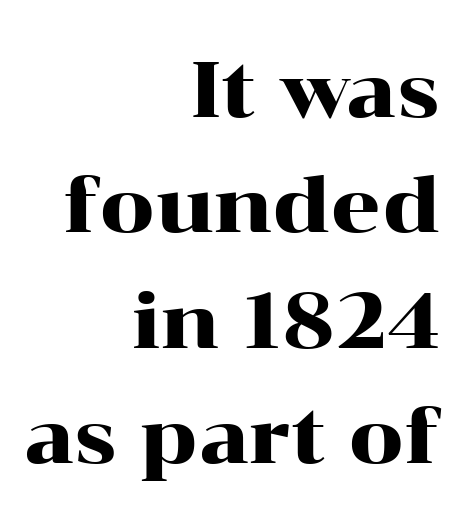
Designer's note — italics off, roman on. The vertical gap from one line to the next is medium. The passage shown is typed in a proportional face where columns would drift. Glyph-to-glyph distance matches everyday printed text. Quick note: underline off.
